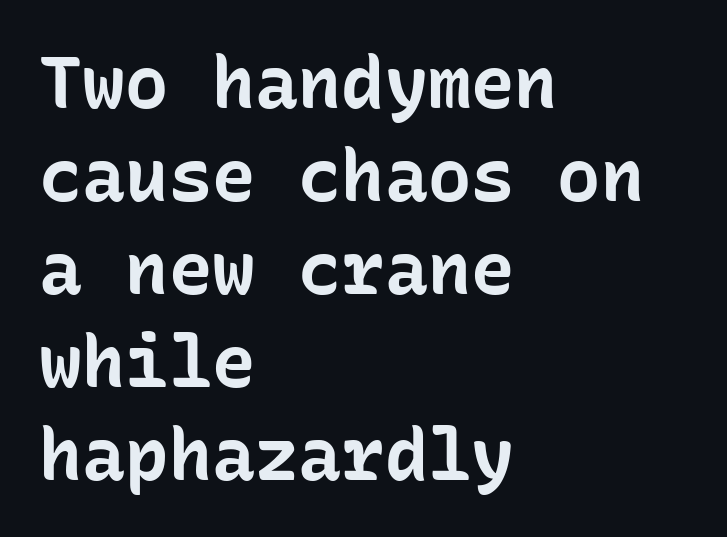
Students, this is bold: see how much ink each stroke carries. Posture: vertical. Type without underlining. How are the letters spaced? Ordinarily, with no added tracking. Observe the absence of serifs on each vertical stroke in this sample.
